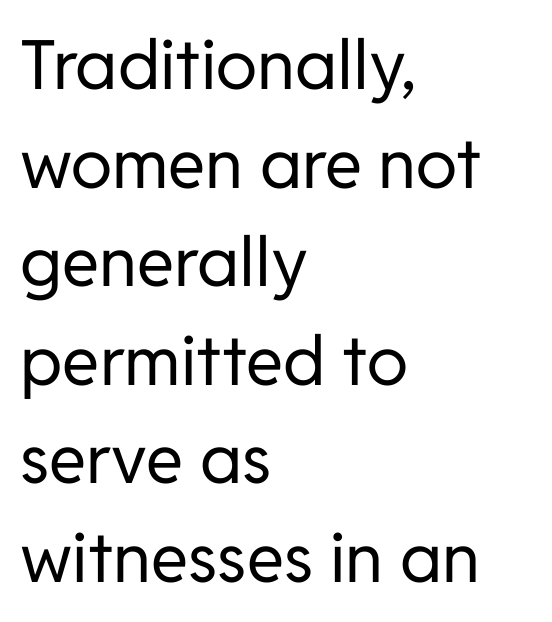
Unlike italic type, these characters show no tilt at all. The passage shown has conventional tracking throughout. Visually the block forms a straight wall on the left and a jagged coastline on the right. Leading matches the norm, producing a regular column.
